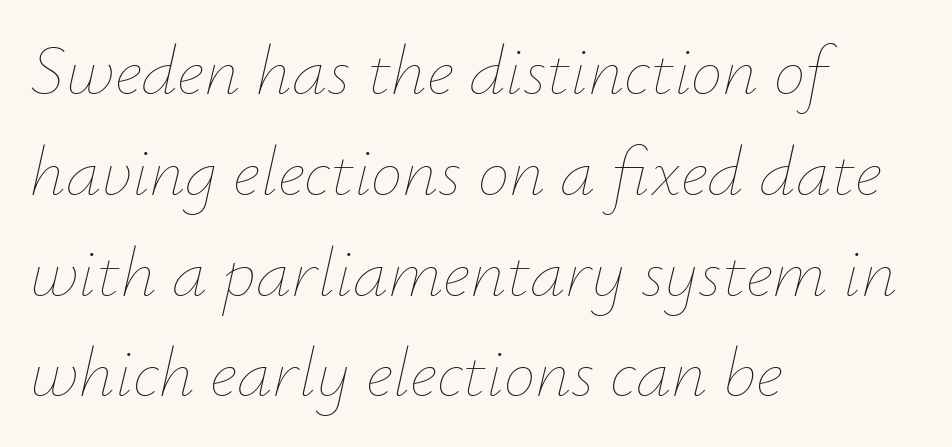
Q: Is the text bold? A: No.
Q: Is the text italic (slanted)? A: Yes, it leans right by about 12 degrees.
Q: Is the text underlined? A: No.
Q: How is the paragraph aligned? A: Left-aligned.
Q: Is the spacing between letters normal or unusually wide? A: Normal.
Q: Is the spacing between lines tight, normal or loose? A: Normal.
Q: Width (condensed, normal, or wide)? A: Normal.
Q: Stroke contrast? A: Low.
Q: x-height? A: Small.
Q: Monospaced? A: No.
